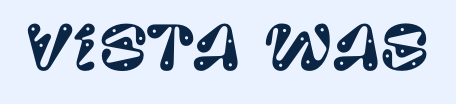
Spacing verdict: proportional, widths tailored to each character. Serifs: no, the terminals of the letterforms are clean. Between one letter and the next there's only the usual sliver of space. Has an underline been added? It has not.
